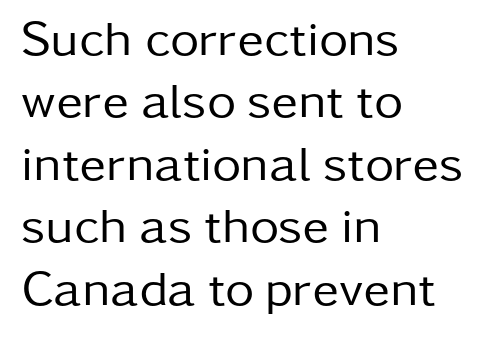
Descenders are the only things crossing below the line. Compared with typical paragraphs, the rows here are spaced about the same. Character widths vary here, with narrow letters taking less room than wide ones. This sample is left-justified, so line endings fall wherever the words run out.
